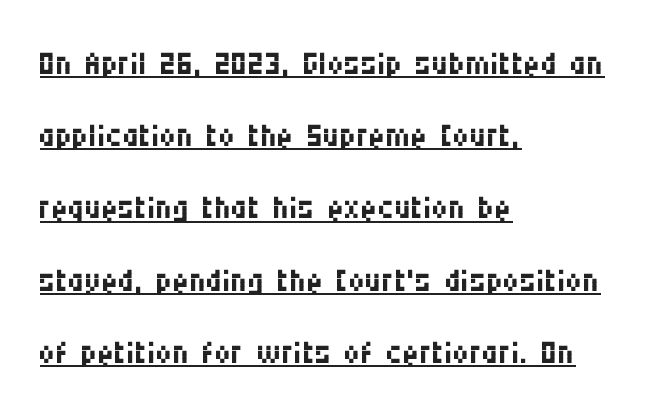
Q: Is the text bold? A: No.
Q: Is the text italic (slanted)? A: No, it is upright.
Q: Is the typeface a serif or a sans-serif typeface? A: Sans-serif.
Q: Is the text underlined? A: Yes.
Q: How is the paragraph aligned? A: Left-aligned.
Q: Is the spacing between letters normal or unusually wide? A: Normal.
Q: Is the spacing between lines tight, normal or loose? A: Normal.
Q: Width (condensed, normal, or wide)? A: Condensed.
Q: Stroke contrast? A: Medium.
Q: x-height? A: Large.
Q: Monospaced? A: No.
